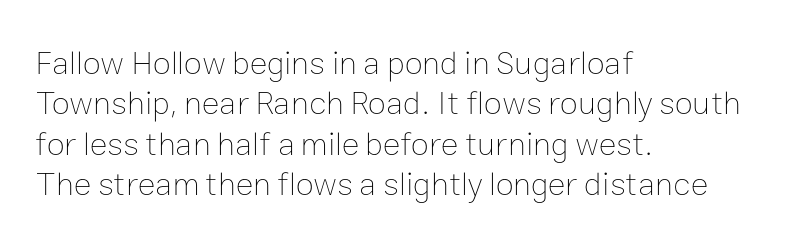
{"italic": "no", "bold": "no", "weight": "thin", "width": "normal", "stroke_contrast": "low", "x_height": "medium", "monospaced": "no", "underline": "no", "align": "left", "line_spacing_ratio": 1.22, "letter_spacing": "normal", "letter_spacing_em": 0.0, "glyph_px": 33}
